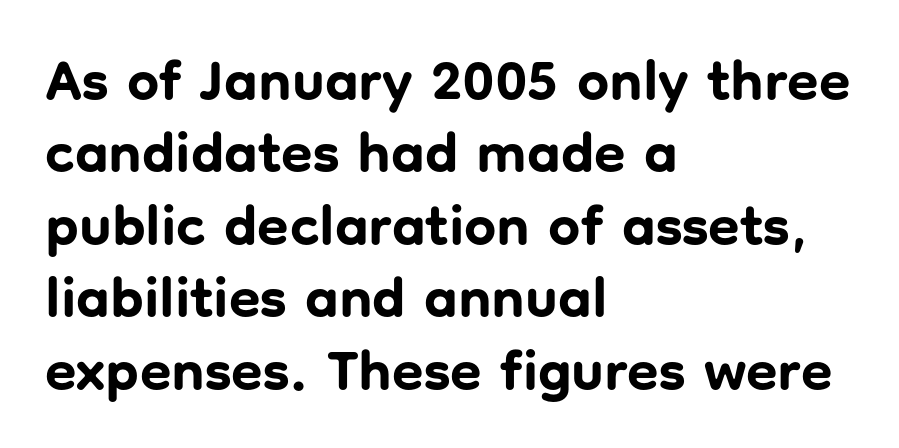
The image shows 57 px bold sans-serif type, upright; set left-aligned, normal line spacing (1.27x), normal letter spacing, not underlined; low stroke contrast and a medium x-height.
